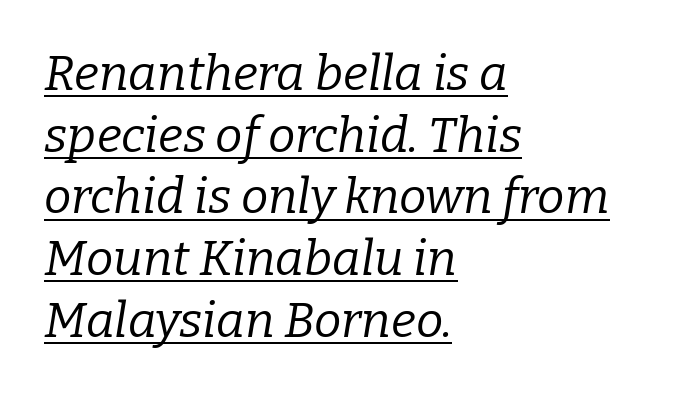
Compared with undecorated copy, this sample adds a rule below the words. The font's italic variant was chosen for this text. Serifs: yes, visible at the terminals of the letterforms. The space between consecutive lines is moderate. Do the characters align in a grid? No, the font is proportional.
